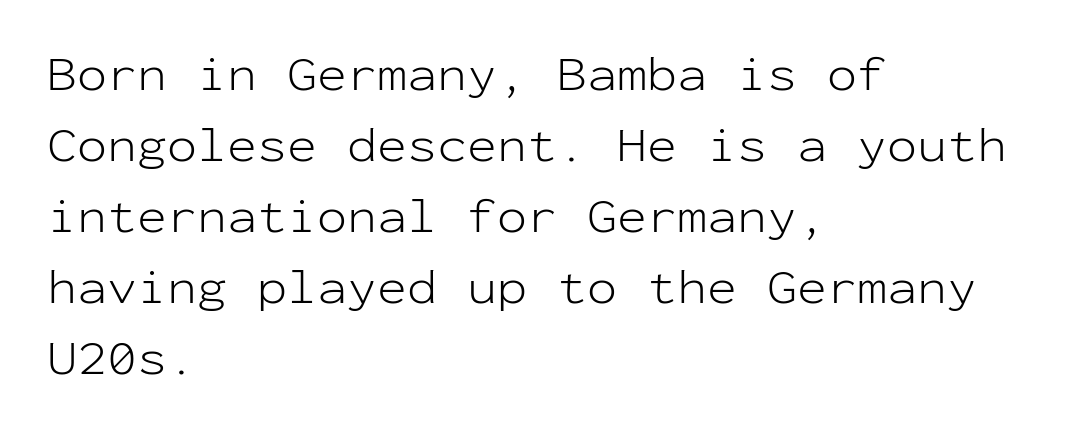
Q: Is the text bold? A: No.
Q: Is the text italic (slanted)? A: No, it is upright.
Q: Is the typeface a serif or a sans-serif typeface? A: Sans-serif.
Q: Is the text underlined? A: No.
Q: How is the paragraph aligned? A: Left-aligned.
Q: Is the spacing between letters normal or unusually wide? A: Normal.
Q: Is the spacing between lines tight, normal or loose? A: Normal.
Q: Width (condensed, normal, or wide)? A: Normal.
Q: Stroke contrast? A: Low.
Q: x-height? A: Medium.
Q: Monospaced? A: Yes.
